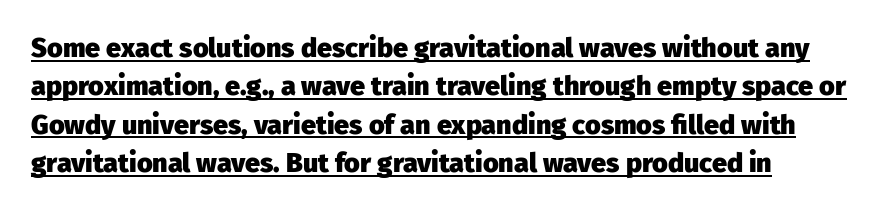
Q: Is the text bold? A: Yes.
Q: Is the text italic (slanted)? A: No, it is upright.
Q: Is the text underlined? A: Yes.
Q: How is the paragraph aligned? A: Left-aligned.
Q: Is the spacing between letters normal or unusually wide? A: Normal.
Q: Is the spacing between lines tight, normal or loose? A: Normal.
